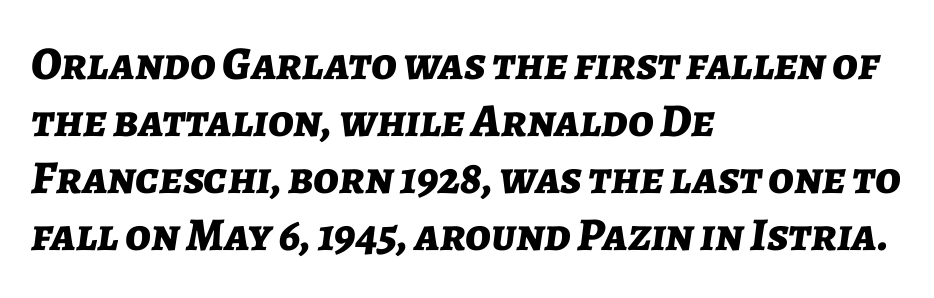
The image shows 47 px bold type, italic (leaning right); set left-aligned, line spacing 1.21x, normal letter spacing, not underlined; low stroke contrast and a medium x-height.
